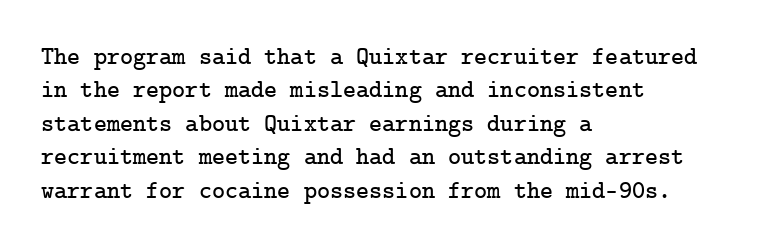
The image shows 25 px text type, upright; set left-aligned, normal line spacing (1.34x), normal letter spacing, not underlined.
